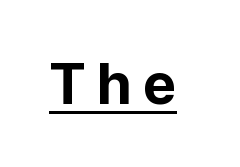
The image shows 56 px bold sans-serif type, upright; set underlined; low stroke contrast and a medium x-height.
